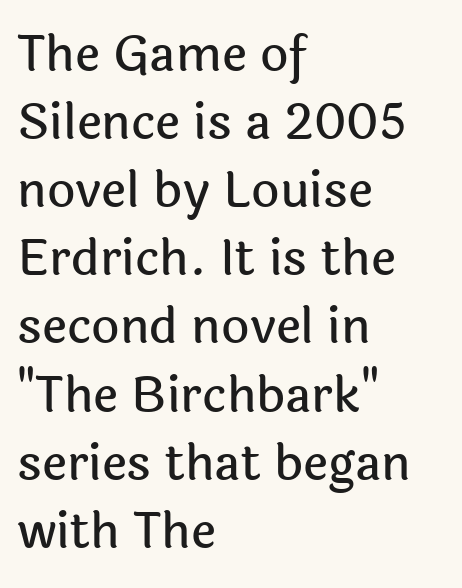
The image shows 49 px sans-serif type, upright; set left-aligned, normal line spacing (1.39x), normal letter spacing, not underlined; a medium x-height.
